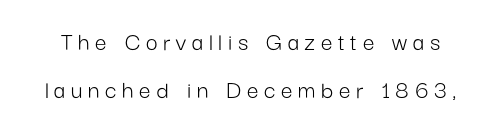
Unbolded letterforms with no extra heft. Quick note: underline off. The typography opts for an upright posture over an oblique one. Substantial extra tracking has been applied to these lines.
